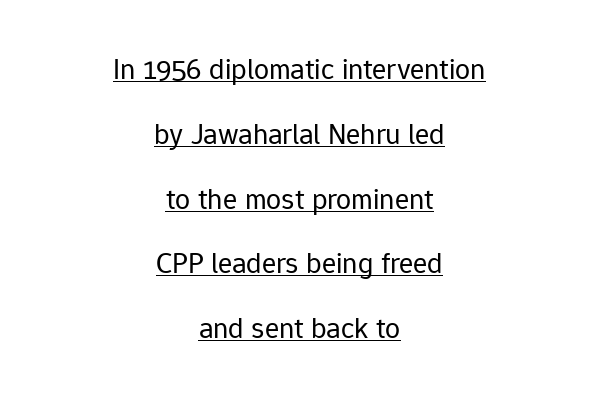
{"serif": "no", "italic": "no", "bold": "no", "weight": "regular", "width": "normal", "stroke_contrast": "low", "x_height": "medium", "monospaced": "no", "underline": "yes", "align": "center", "line_spacing": "loose", "line_spacing_ratio": 2.16, "letter_spacing": "normal", "letter_spacing_em": 0.0, "glyph_px": 30}
